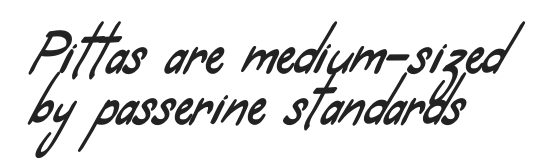
The image shows 52 px condensed sans-serif type; set left-aligned, tight line spacing (0.98x), normal letter spacing, not underlined; low stroke contrast and a small x-height.
